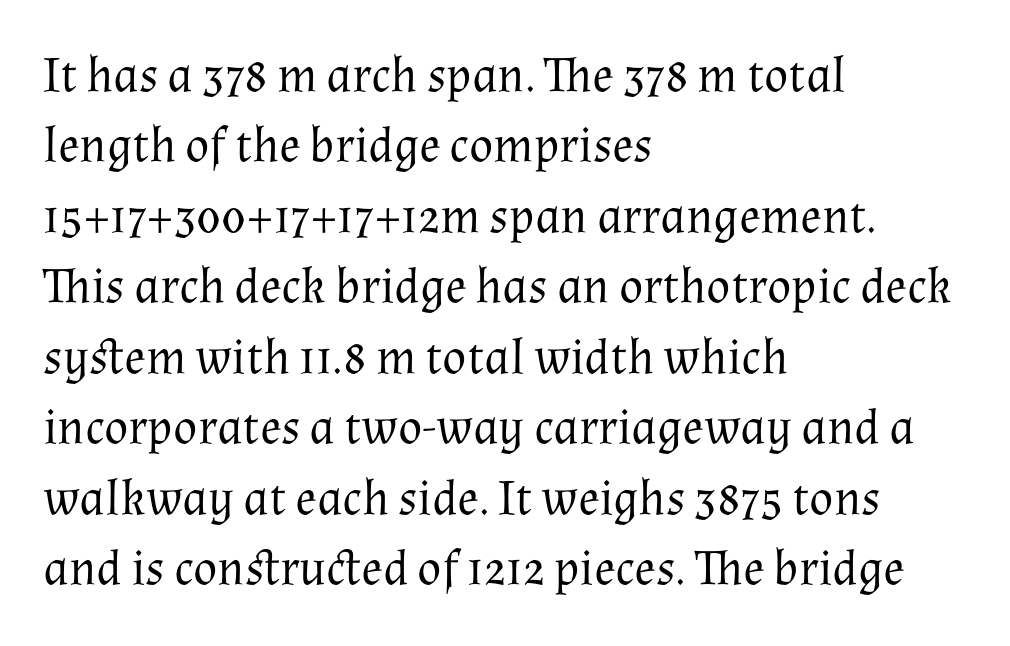
{"serif": "yes", "italic": "no", "bold": "no", "weight": "regular", "width": "normal", "stroke_contrast": "medium", "x_height": "medium", "monospaced": "no", "underline": "no", "align": "left", "line_spacing": "normal", "line_spacing_ratio": 1.41, "letter_spacing": "normal", "letter_spacing_em": 0.0, "glyph_px": 50}
